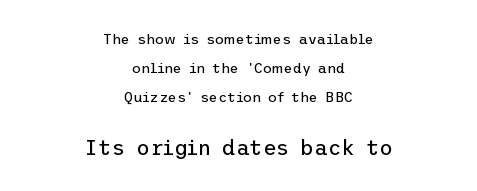
{"italic": "no", "bold": "no", "underline": "no", "align": "center", "line_spacing": "loose", "line_spacing_ratio": 2.07, "letter_spacing": "normal", "letter_spacing_em": 0.0, "larger_block": "second", "size_ratio": 1.5, "glyph_px": 21}
